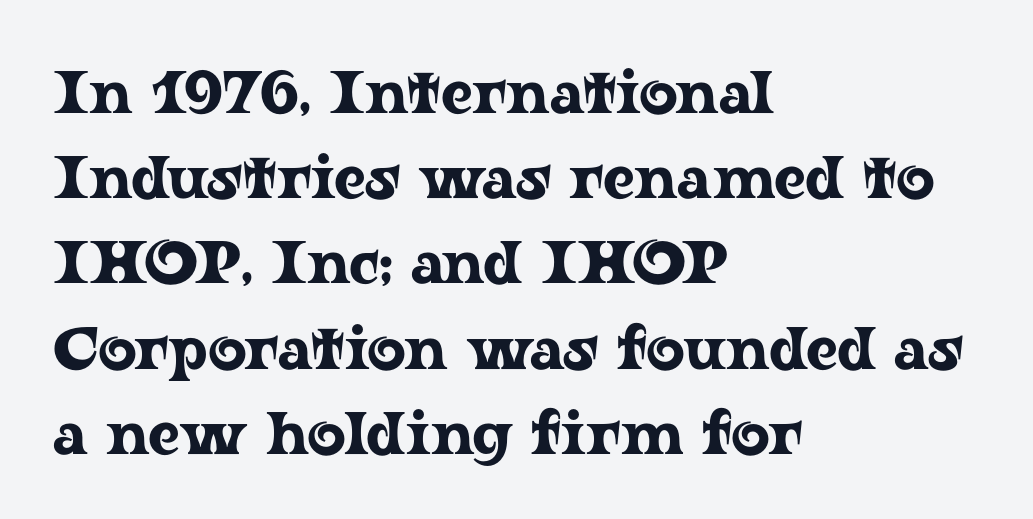
The typography opts for an upright posture over an oblique one. The text was rendered using a seriffed face with decorative stroke endings. Rule under the text: the space is simply empty. Honestly, the row spacing looks completely unremarkable.
